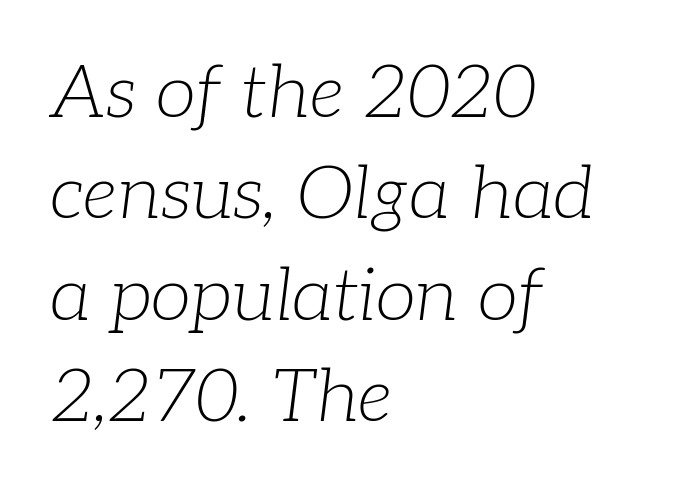
The image shows 74 px light serif type, italic (leaning right); set left-aligned, normal line spacing (1.37x), normal letter spacing, not underlined; low stroke contrast and a medium x-height.
